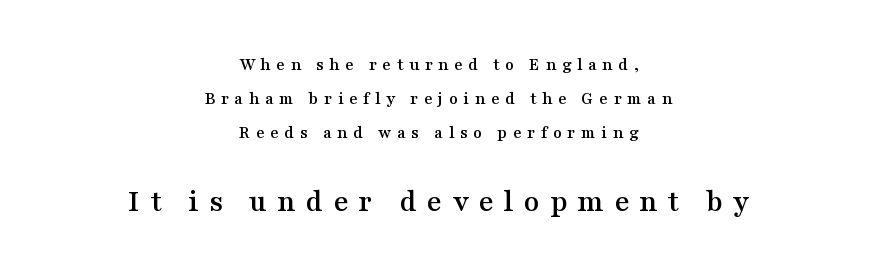
Decoration check: the copy has no underline. The following chunk of copy outweighs the initial chunk in type size. It's the straight-up-and-down kind of type. Each letter keeps its own natural width here, so spacing adapts to shape.
